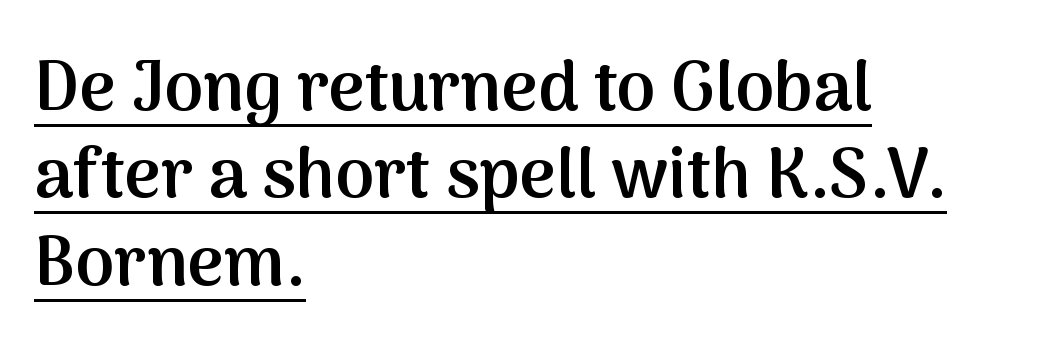
One-word summary of the alignment: left. Leading: standard. Caption: semibold face, moderately heavy strokes. What kind of face is this? One without serifs — a sans. In designer terms, the underline attribute is active on this setting. What stands out about the letter spacing? Nothing — it is the standard amount.
